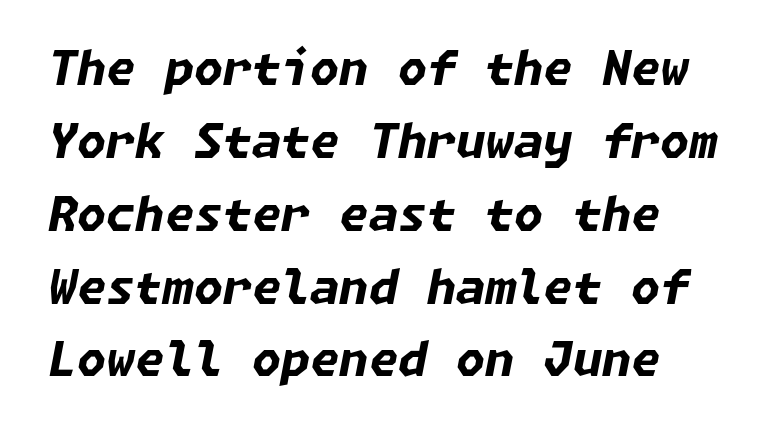
The image shows 47 px bold type, italic (leaning right); set normal line spacing (1.55x), normal letter spacing, not underlined; low stroke contrast and a medium x-height.
